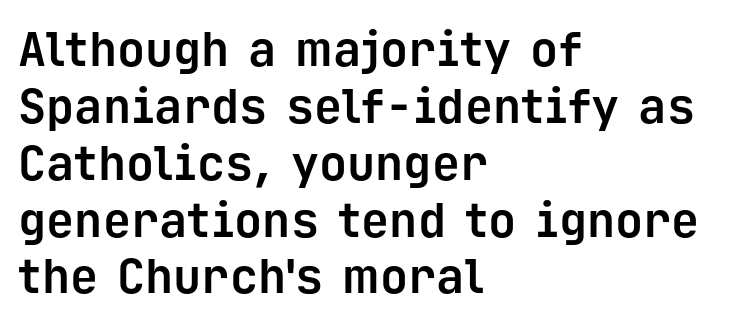
The font's upright variant was chosen for this text. These lines are rendered in a fixed-pitch font. Strokes here are thick enough to call this a true bold. The words here are not underlined.
